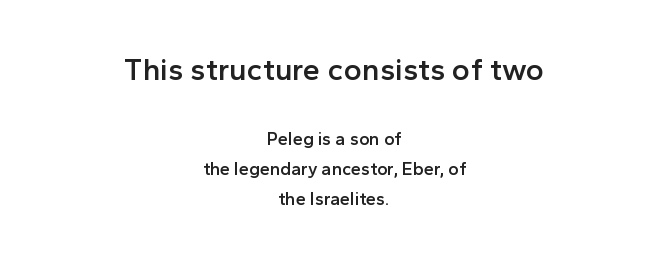
The image shows 31 px semibold sans-serif type, upright; set centered, normal line spacing (1.67x), normal letter spacing, not underlined; the first (top) block is 1.72x larger; a medium x-height.
